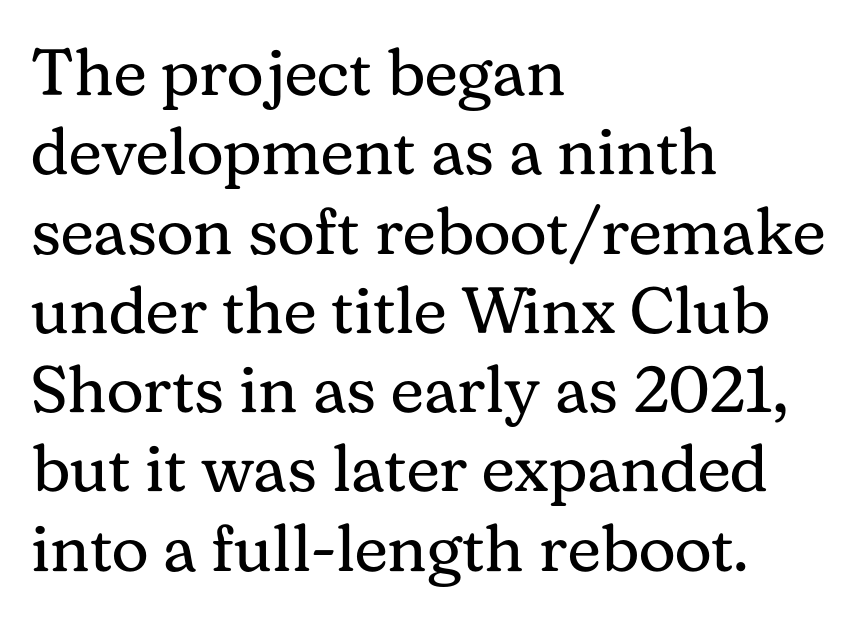
A typesetter would call this proportional, since set widths differ per character. Vertical stems look standard width or narrower in stroke. Classification — serif. Nothing unusual about the tracking: characters are spaced as the font intends. The type sits square on the baseline with zero lean.
